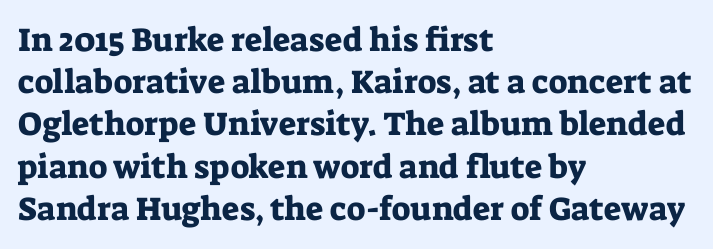
You could not count columns in this text — the font is proportionally spaced. Reading down the block, your eye returns to a fixed left position each line. Each row of text sits above clean, open space. Serif or sans? Serif — the stroke terminals have little feet. The letterforms sit shoulder to shoulder at normal distance. In terms of posture, this sample is upright.
